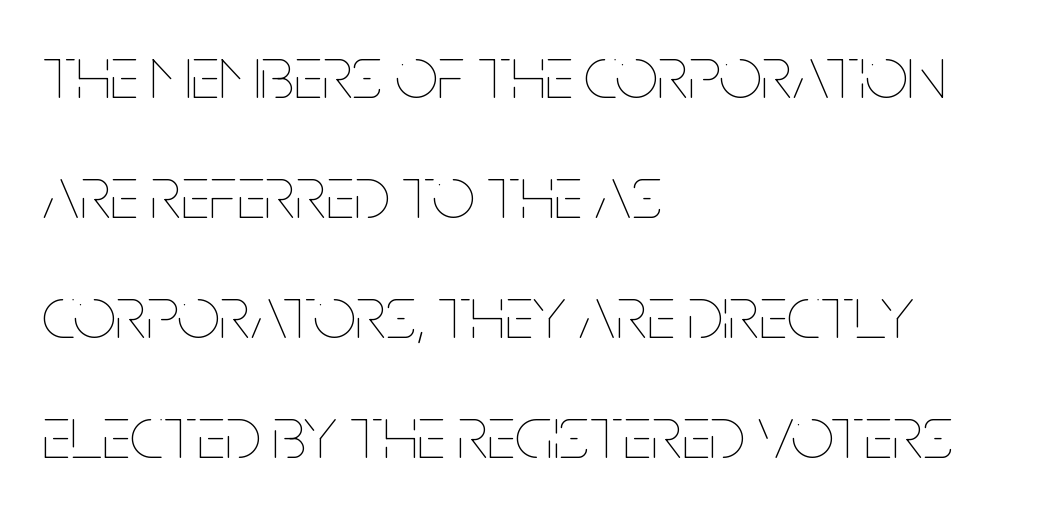
The passage shown stacks its lines at a standard gap. Heft: none added — not bold. Layout note: lines flush left. Is there any slant? The stems are plumb. Looks like regular typesetting: each glyph gets only the width it needs.
